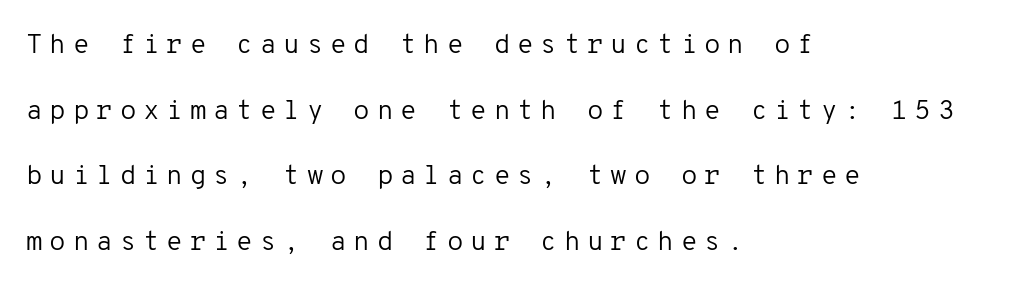
Q: Is the text bold? A: No.
Q: Is the text italic (slanted)? A: No, it is upright.
Q: Is the text underlined? A: No.
Q: How is the paragraph aligned? A: Left-aligned.
Q: Is the spacing between letters normal or unusually wide? A: Unusually wide.
Q: Is the spacing between lines tight, normal or loose? A: Loose.
